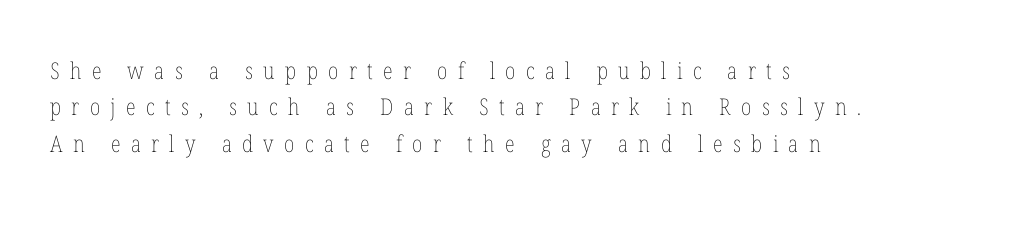
The image shows 23 px text type, upright; set left-aligned, normal line spacing (1.58x), unusually wide letter spacing (+0.45 em), not underlined.
